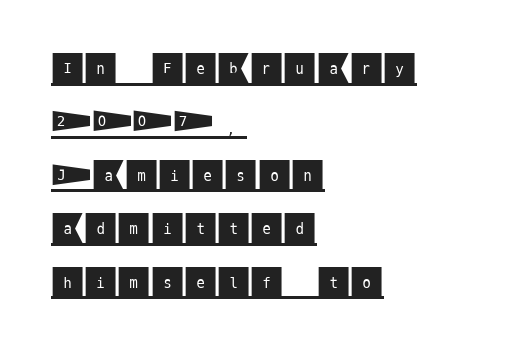
{"serif": "no", "italic": "no", "width": "normal", "stroke_contrast": "medium", "x_height": "large", "underline": "yes", "align": "left", "line_spacing": "normal", "line_spacing_ratio": 1.57, "letter_spacing": "normal", "letter_spacing_em": 0.0, "glyph_px": 34}
